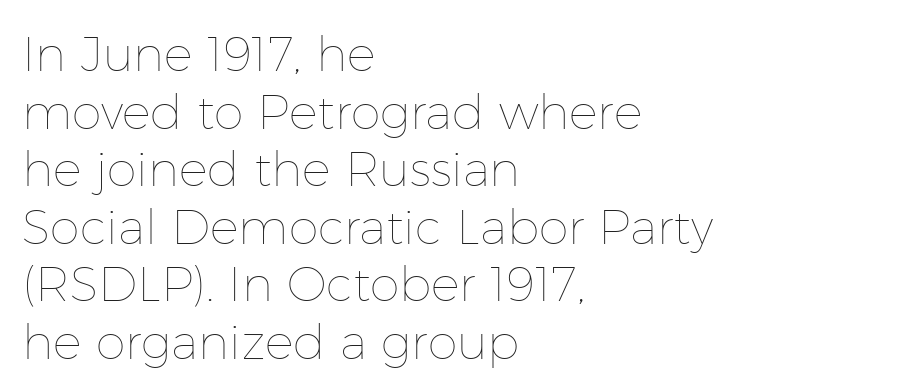
When letters stand straight like this, we call the style roman or upright. This sample uses plain, unmodified letter spacing. The typesetting does not lean heavy: it is not bold. Left-aligned paragraph, ragged on the right. Underline: absent.
